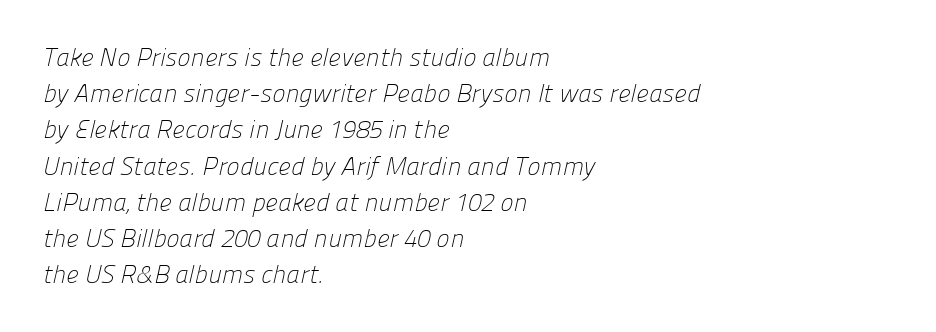
The image shows 25 px text type; set left-aligned, normal line spacing (1.45x), normal letter spacing, not underlined.
